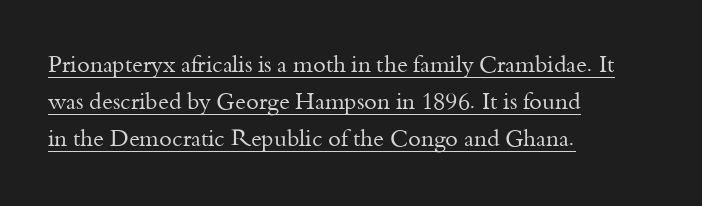
The image shows 23 px text type, upright; set left-aligned, normal line spacing (1.6x), normal letter spacing, underlined.
